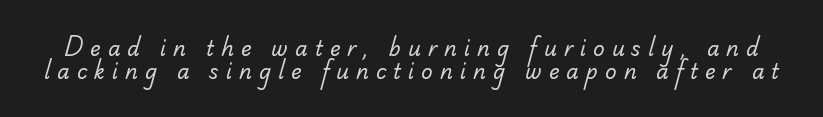
Q: Is the text bold? A: No.
Q: Is the text underlined? A: No.
Q: Is the spacing between letters normal or unusually wide? A: Unusually wide.
Q: Is the spacing between lines tight, normal or loose? A: Tight.
